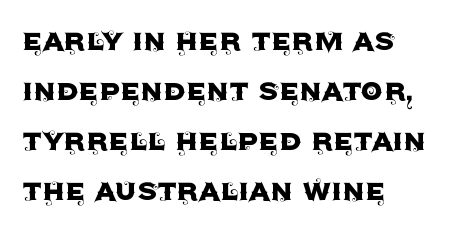
{"serif": "no", "italic": "no", "width": "normal", "x_height": "large", "monospaced": "no", "underline": "no", "align": "left", "line_spacing": "normal", "line_spacing_ratio": 1.43, "letter_spacing": "normal", "letter_spacing_em": 0.0, "glyph_px": 35}
